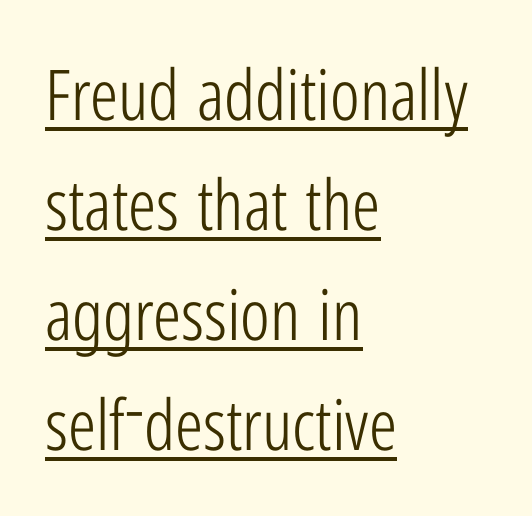
What stands out about the letter spacing? Nothing — it is the standard amount. The passage shown is typed in a proportional face where columns would drift. This rendering features underlined lettering. Horizontal bands of white between lines are of average thickness. Counters stay open thanks to moderate or lighter strokes. A classic flush-left, rag-right setting is used for this passage.
